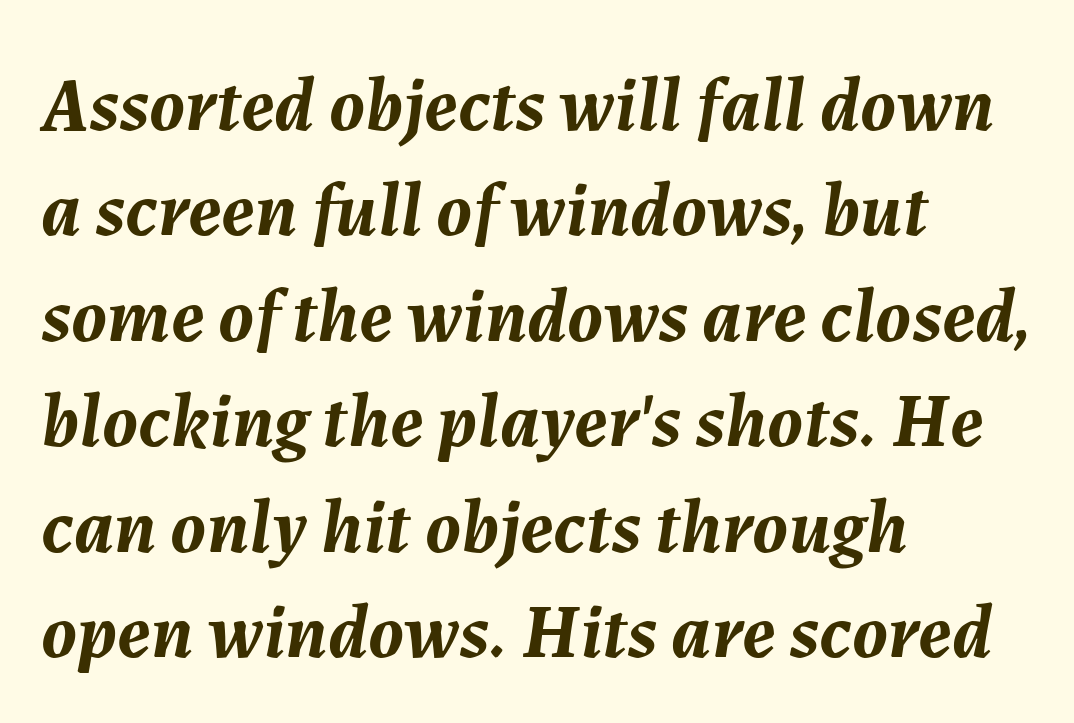
{"italic": "yes", "lean": "right", "slant_degrees": 7, "bold": "yes", "weight": "semibold", "width": "normal", "stroke_contrast": "medium", "x_height": "medium", "monospaced": "no", "underline": "no", "align": "left", "line_spacing": "normal", "line_spacing_ratio": 1.37, "letter_spacing": "normal", "letter_spacing_em": 0.0, "glyph_px": 77}
